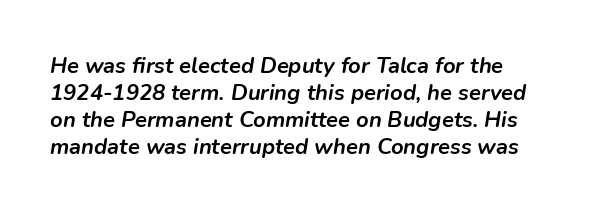
A clean baseline with only descenders dipping below it. Slant detected: the letters are inclined. A dark, heavy texture on the line: the type is bold. A typesetter would call this zero additional tracking.
